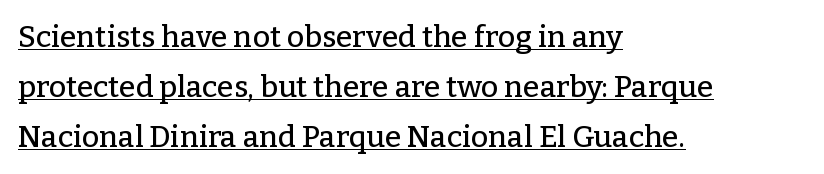
The image shows 30 px serif type, upright; set left-aligned, normal line spacing (1.67x), normal letter spacing, underlined; low stroke contrast and a medium x-height.
